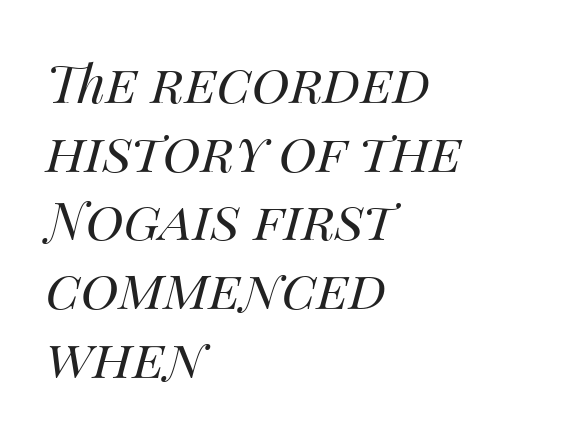
The image shows 52 px regular-weight type, italic (leaning right); set left-aligned, normal line spacing (1.32x), normal letter spacing, not underlined; medium stroke contrast and a large x-height.
